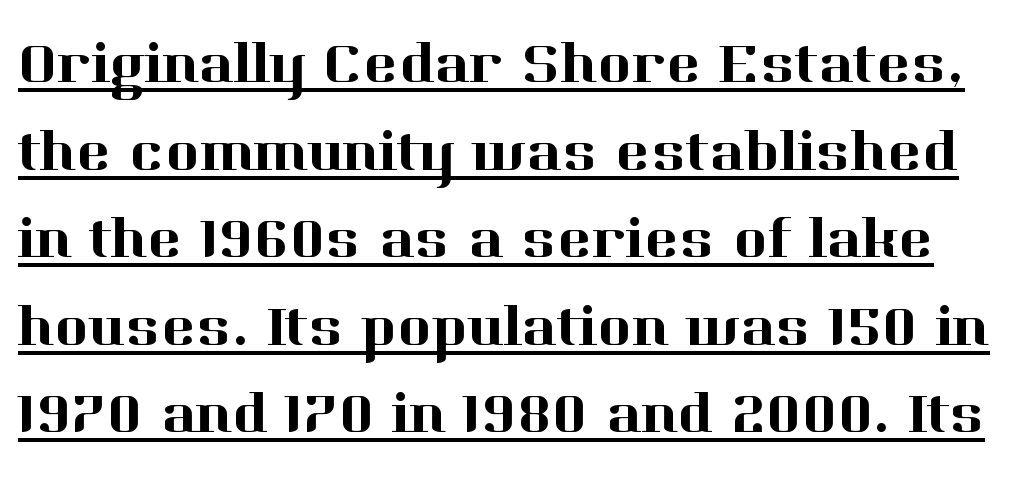
{"serif": "yes", "italic": "no", "width": "normal", "stroke_contrast": "high", "x_height": "medium", "monospaced": "no", "underline": "yes", "line_spacing": "normal", "line_spacing_ratio": 1.51, "letter_spacing": "normal", "letter_spacing_em": 0.0, "glyph_px": 58}
